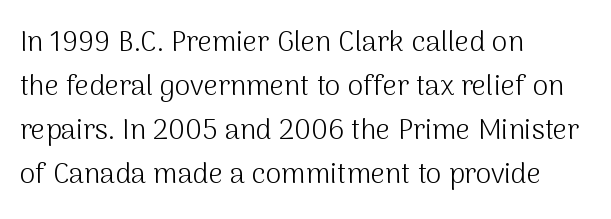
{"serif": "no", "italic": "no", "bold": "no", "weight": "light", "width": "normal", "stroke_contrast": "medium", "x_height": "medium", "monospaced": "no", "underline": "no", "align": "left", "line_spacing": "normal", "line_spacing_ratio": 1.57, "letter_spacing": "normal", "letter_spacing_em": 0.0, "glyph_px": 28}
